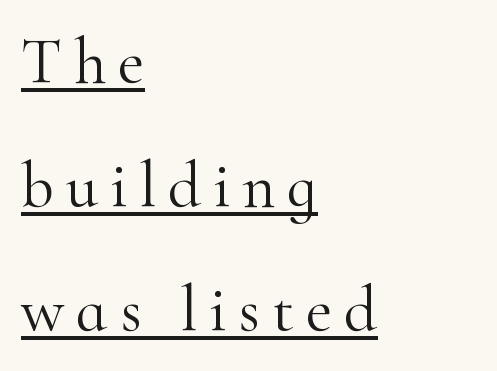
Q: Is the text bold? A: No.
Q: Is the text italic (slanted)? A: No, it is upright.
Q: Is the typeface a serif or a sans-serif typeface? A: Serif.
Q: Is the text underlined? A: Yes.
Q: How is the paragraph aligned? A: Left-aligned.
Q: Is the spacing between lines tight, normal or loose? A: Loose.
Q: Width (condensed, normal, or wide)? A: Normal.
Q: Stroke contrast? A: High.
Q: x-height? A: Small.
Q: Monospaced? A: No.
